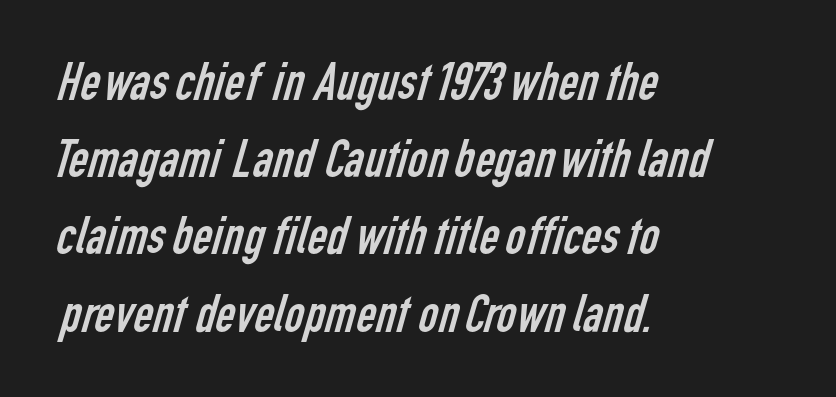
Q: Is the text bold? A: No.
Q: Is the typeface a serif or a sans-serif typeface? A: Sans-serif.
Q: Is the text underlined? A: No.
Q: How is the paragraph aligned? A: Left-aligned.
Q: Is the spacing between letters normal or unusually wide? A: Normal.
Q: Is the spacing between lines tight, normal or loose? A: Normal.
Q: Width (condensed, normal, or wide)? A: Condensed.
Q: Stroke contrast? A: Low.
Q: x-height? A: Medium.
Q: Monospaced? A: No.
